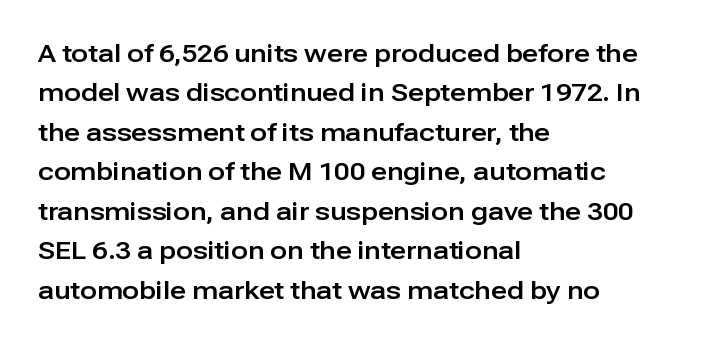
Q: Is the text italic (slanted)? A: No, it is upright.
Q: Is the text underlined? A: No.
Q: How is the paragraph aligned? A: Left-aligned.
Q: Is the spacing between letters normal or unusually wide? A: Normal.
Q: Is the spacing between lines tight, normal or loose? A: Normal.
